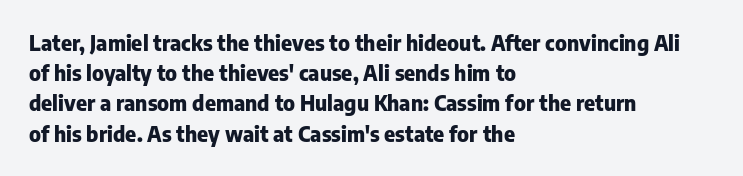
{"italic": "no", "bold": "yes", "underline": "no", "align": "left", "line_spacing": "normal", "line_spacing_ratio": 1.44, "letter_spacing": "normal", "letter_spacing_em": 0.0, "glyph_px": 21}
